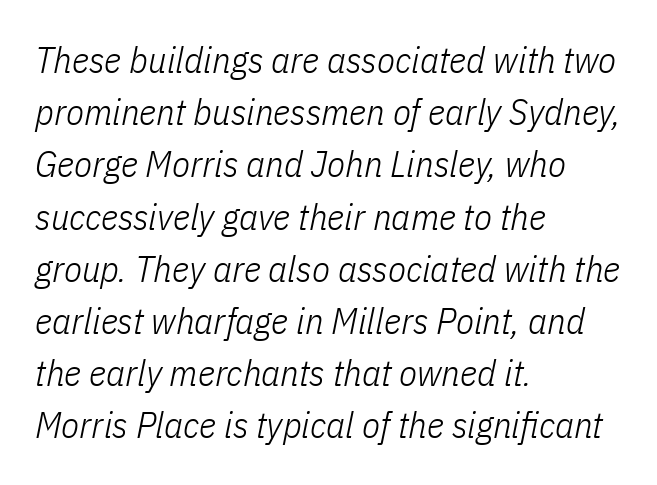
Notice how the passage keeps a crisp vertical edge on the left only. You could not count columns in this text — the font is proportionally spaced. Unmarked baselines from the first word to the last. Regular leading. These lines were composed using italics. The passage shown is not bold in any degree.
